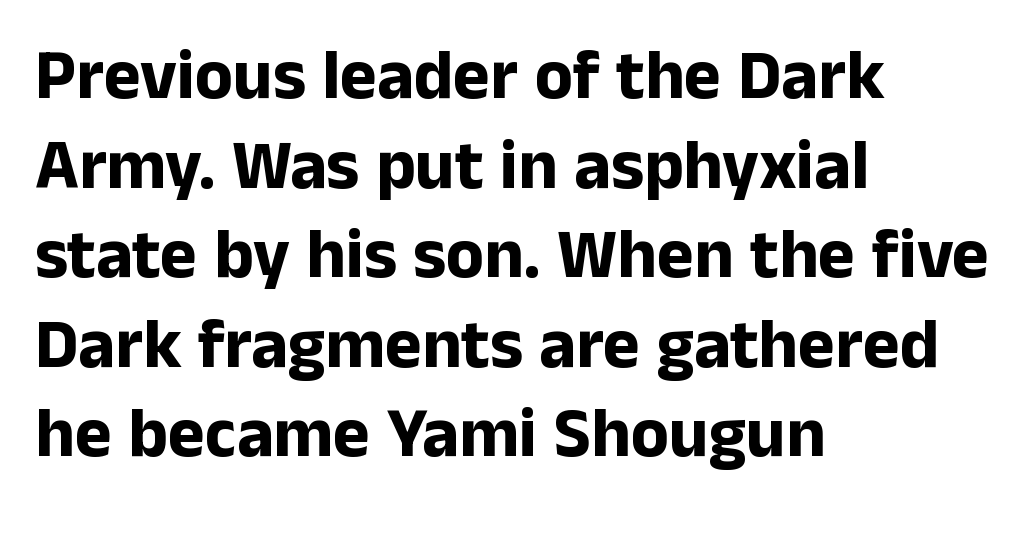
The image shows 70 px bold sans-serif type, upright; set left-aligned, normal line spacing (1.28x), normal letter spacing, not underlined; low stroke contrast and a medium x-height.
